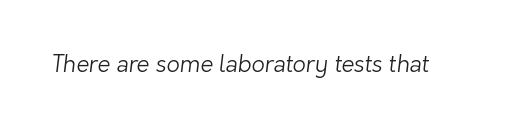
{"bold": "no", "underline": "no", "letter_spacing": "normal", "letter_spacing_em": 0.0, "glyph_px": 23}
